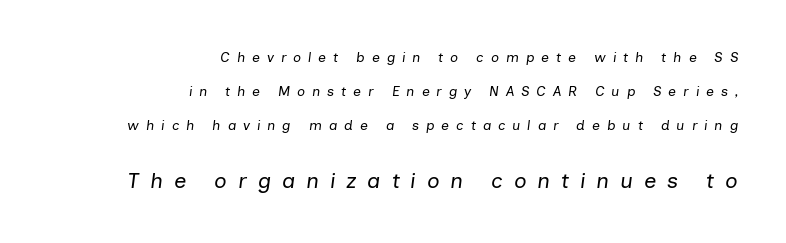
Whoever set this made the second block the dominant, larger element. Rows of type keep a wide berth in the vertical direction. Anything drawn beneath the words? Only blank space. Weight: in the light-to-regular range. Tracking value appears strongly positive — letters spread wide. Compared with a flush-left layout, this one pins lines to the opposite, right side.
